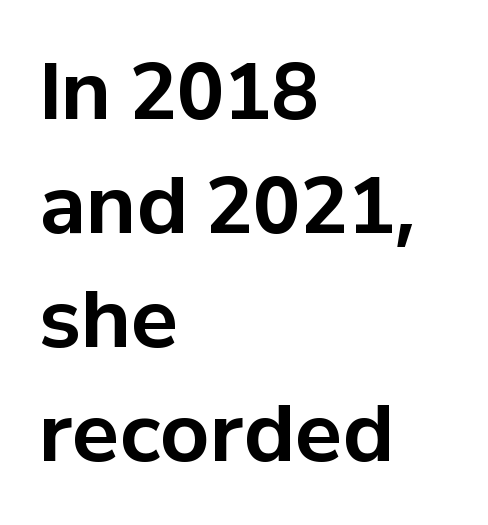
Q: Is the text bold? A: Yes.
Q: Is the text italic (slanted)? A: No, it is upright.
Q: Is the typeface a serif or a sans-serif typeface? A: Sans-serif.
Q: Is the text underlined? A: No.
Q: How is the paragraph aligned? A: Left-aligned.
Q: Is the spacing between letters normal or unusually wide? A: Normal.
Q: Is the spacing between lines tight, normal or loose? A: Normal.
Q: Width (condensed, normal, or wide)? A: Normal.
Q: Stroke contrast? A: Low.
Q: x-height? A: Medium.
Q: Monospaced? A: No.
